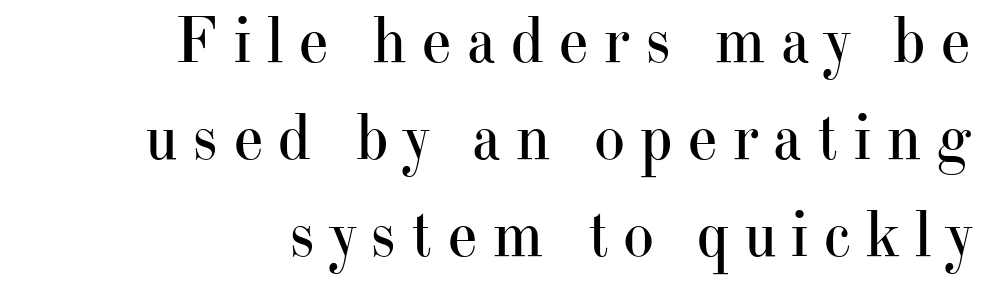
Q: Is the text bold? A: No.
Q: Is the text italic (slanted)? A: No, it is upright.
Q: Is the typeface a serif or a sans-serif typeface? A: Serif.
Q: Is the text underlined? A: No.
Q: How is the paragraph aligned? A: Right-aligned.
Q: Is the spacing between letters normal or unusually wide? A: Unusually wide.
Q: Is the spacing between lines tight, normal or loose? A: Normal.
Q: Width (condensed, normal, or wide)? A: Normal.
Q: Stroke contrast? A: High.
Q: x-height? A: Small.
Q: Monospaced? A: No.
